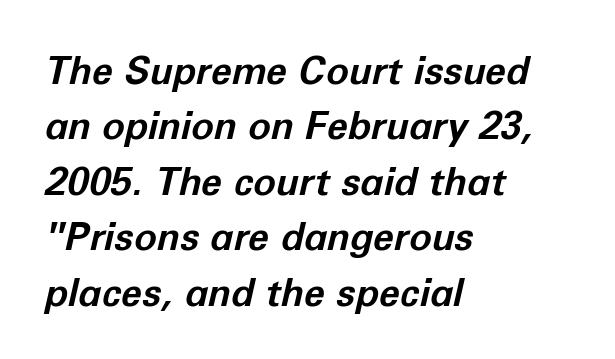
Leftover space on each line is placed entirely after the last word. Spacing verdict: proportional, widths tailored to each character. Nothing unusual about the tracking: characters are spaced as the font intends. The foot of each line stays bare and open. The line-height multiplier appears to be the usual default. The letters are bold, with thick, heavy strokes.
